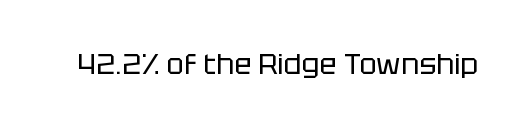
Q: Is the text bold? A: No.
Q: Is the text italic (slanted)? A: No, it is upright.
Q: Is the typeface a serif or a sans-serif typeface? A: Sans-serif.
Q: Is the text underlined? A: No.
Q: Is the spacing between letters normal or unusually wide? A: Normal.
Q: Width (condensed, normal, or wide)? A: Normal.
Q: Stroke contrast? A: Low.
Q: x-height? A: Large.
Q: Monospaced? A: No.
